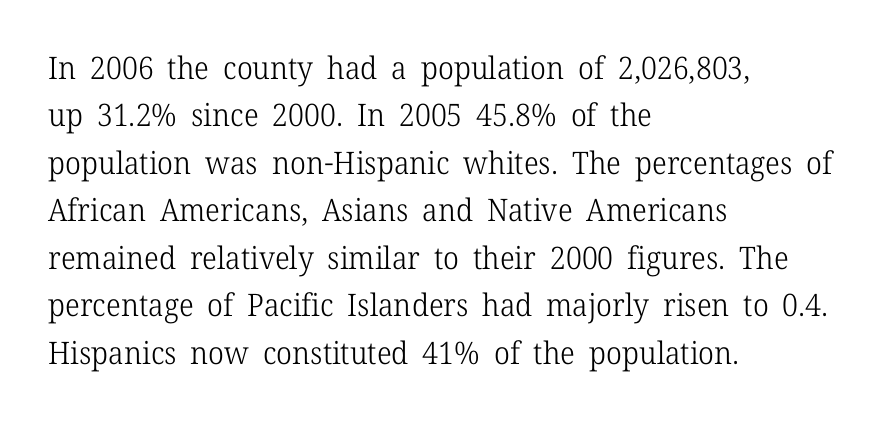
{"serif": "yes", "italic": "no", "bold": "no", "weight": "light", "width": "normal", "stroke_contrast": "low", "x_height": "medium", "monospaced": "no", "underline": "no", "align": "left", "line_spacing": "normal", "line_spacing_ratio": 1.53, "letter_spacing": "normal", "letter_spacing_em": 0.0, "glyph_px": 31}
